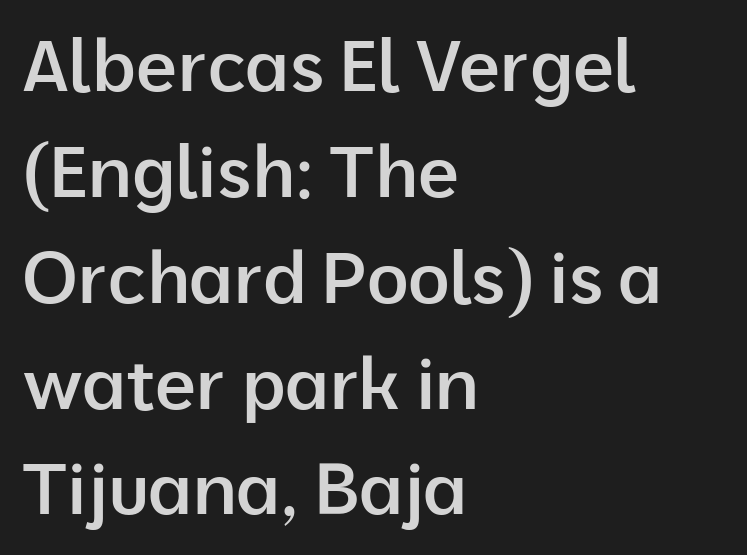
{"serif": "no", "italic": "no", "bold": "semi", "weight": "semibold", "width": "normal", "stroke_contrast": "low", "x_height": "medium", "monospaced": "no", "underline": "no", "align": "left", "line_spacing": "normal", "line_spacing_ratio": 1.47, "letter_spacing": "normal", "letter_spacing_em": 0.0, "glyph_px": 72}
